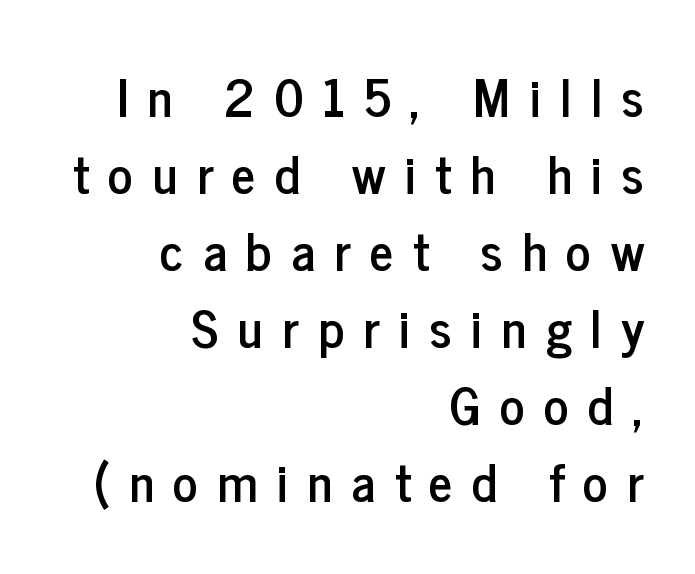
{"serif": "no", "italic": "no", "width": "condensed", "stroke_contrast": "low", "x_height": "medium", "monospaced": "no", "underline": "no", "align": "right", "line_spacing": "normal", "line_spacing_ratio": 1.48, "letter_spacing": "wide", "letter_spacing_em": 0.37, "glyph_px": 52}
